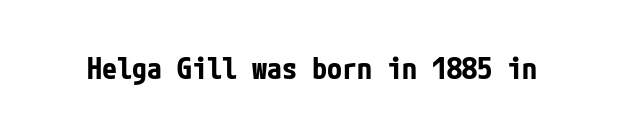
The image shows 30 px bold, condensed sans-serif type, upright; set normal letter spacing, not underlined; low stroke contrast and a medium x-height.
